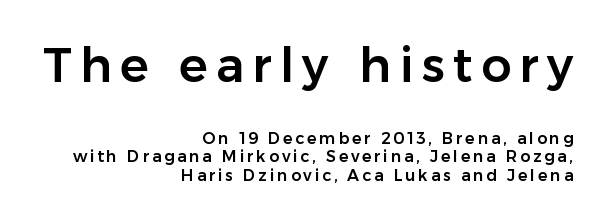
Q: Is the text italic (slanted)? A: No, it is upright.
Q: Is the typeface a serif or a sans-serif typeface? A: Sans-serif.
Q: Is the text underlined? A: No.
Q: How is the paragraph aligned? A: Right-aligned.
Q: Is the spacing between lines tight, normal or loose? A: Tight.
Q: Which block of text is set in a larger size, the first (top) or the second (bottom)? A: The first (top) one.
Q: Width (condensed, normal, or wide)? A: Normal.
Q: Stroke contrast? A: Low.
Q: x-height? A: Medium.
Q: Monospaced? A: No.
